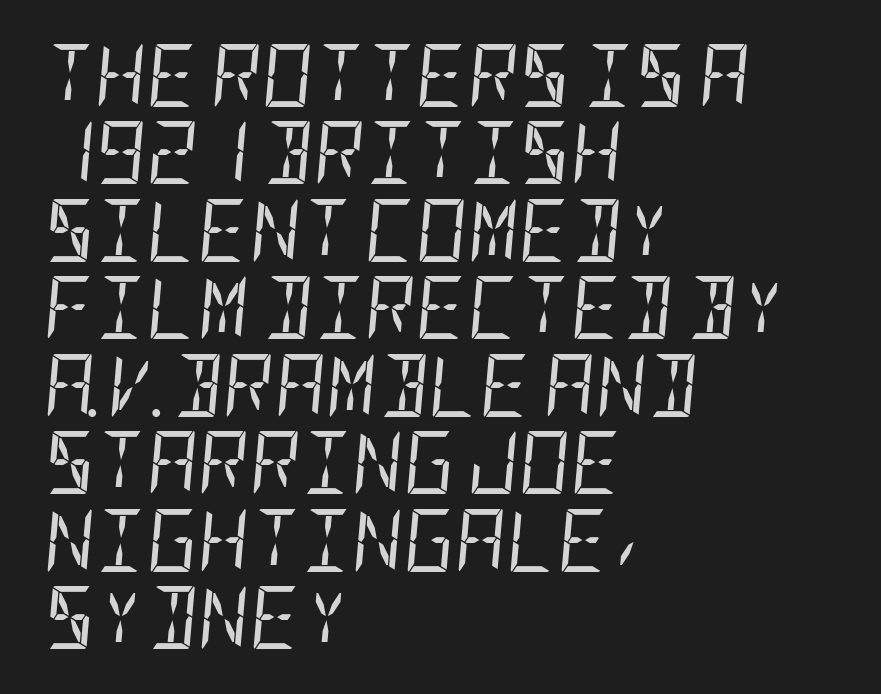
Q: Is the text bold? A: No.
Q: Is the text italic (slanted)? A: Yes, it leans right by about 5 degrees.
Q: Is the text underlined? A: No.
Q: How is the paragraph aligned? A: Left-aligned.
Q: Is the spacing between letters normal or unusually wide? A: Normal.
Q: Width (condensed, normal, or wide)? A: Condensed.
Q: Stroke contrast? A: Low.
Q: x-height? A: Large.
